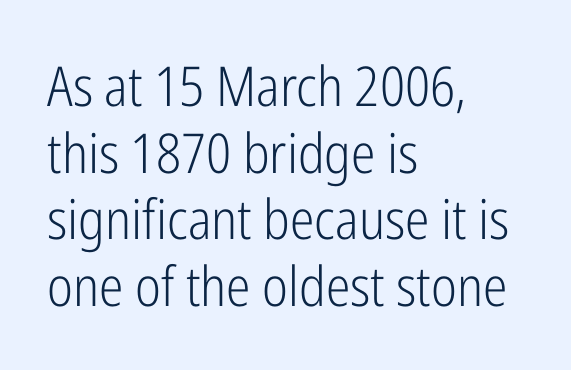
Q: Is the text bold? A: No.
Q: Is the text italic (slanted)? A: No, it is upright.
Q: Is the typeface a serif or a sans-serif typeface? A: Sans-serif.
Q: Is the text underlined? A: No.
Q: How is the paragraph aligned? A: Left-aligned.
Q: Is the spacing between letters normal or unusually wide? A: Normal.
Q: Width (condensed, normal, or wide)? A: Condensed.
Q: Stroke contrast? A: Low.
Q: x-height? A: Medium.
Q: Monospaced? A: No.
